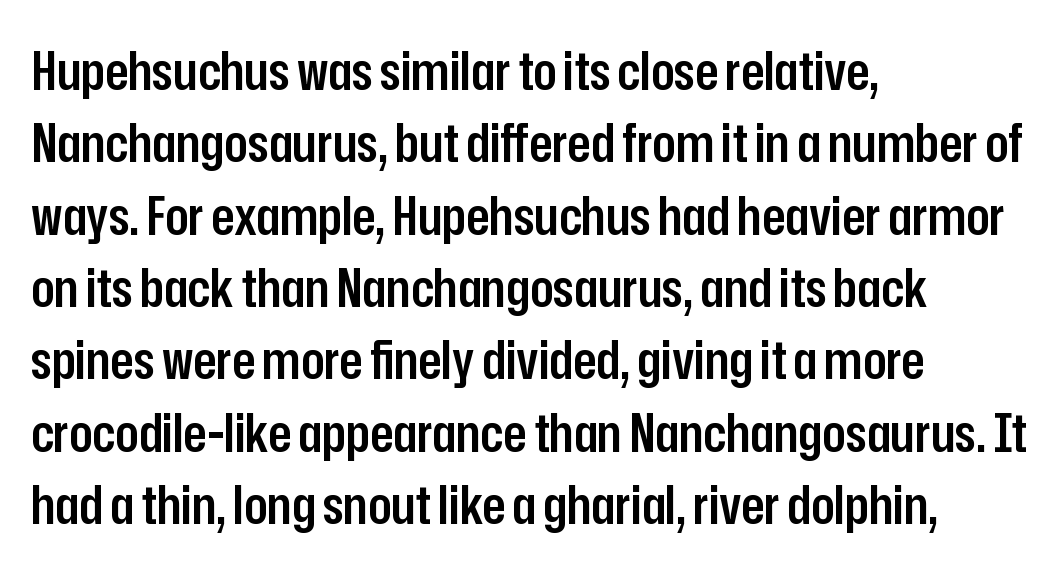
Q: Is the text bold? A: Semi-bold.
Q: Is the text italic (slanted)? A: No, it is upright.
Q: Is the typeface a serif or a sans-serif typeface? A: Sans-serif.
Q: Is the text underlined? A: No.
Q: How is the paragraph aligned? A: Left-aligned.
Q: Is the spacing between letters normal or unusually wide? A: Normal.
Q: Is the spacing between lines tight, normal or loose? A: Normal.
Q: Width (condensed, normal, or wide)? A: Condensed.
Q: Stroke contrast? A: Low.
Q: x-height? A: Medium.
Q: Monospaced? A: No.
